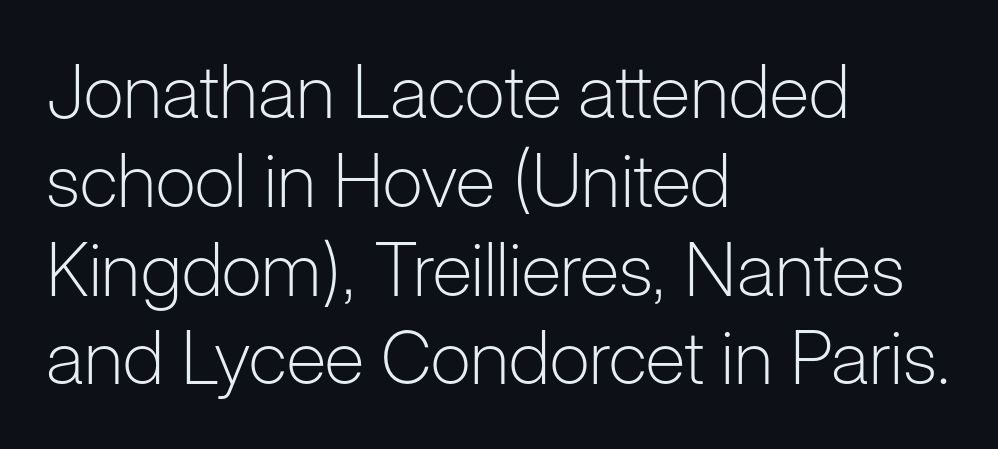
Q: Is the text bold? A: No.
Q: Is the text italic (slanted)? A: No, it is upright.
Q: Is the typeface a serif or a sans-serif typeface? A: Sans-serif.
Q: Is the text underlined? A: No.
Q: How is the paragraph aligned? A: Left-aligned.
Q: Is the spacing between letters normal or unusually wide? A: Normal.
Q: Width (condensed, normal, or wide)? A: Normal.
Q: Stroke contrast? A: Low.
Q: x-height? A: Medium.
Q: Monospaced? A: No.
